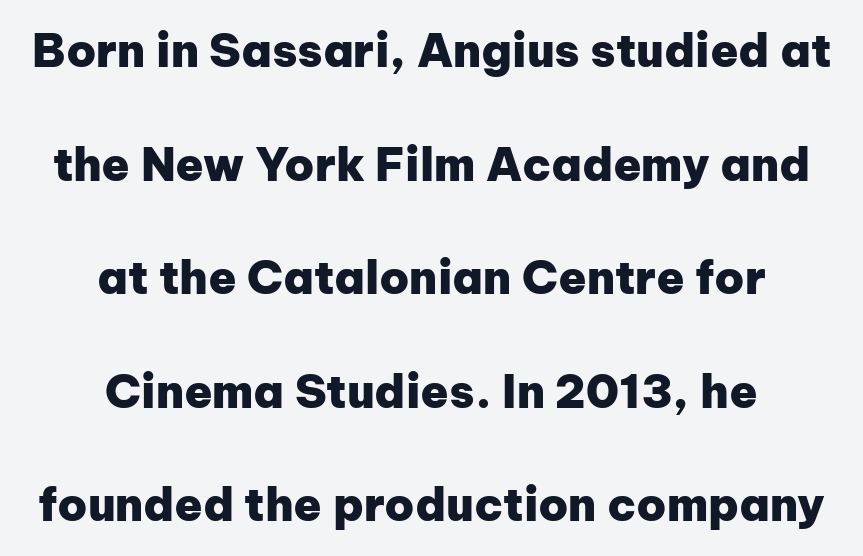
The image shows 46 px heavy sans-serif type, upright; set centered, loose line spacing (2.47x), normal letter spacing, not underlined; low stroke contrast and a medium x-height.
